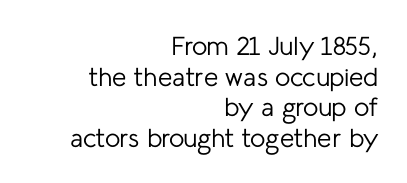
Stroke mass is kept to a normal reading level or below. You could call the tracking neutral — neither tight nor loose. Descender tails drop into unmarked territory. Characters remain perfectly vertical along every line.
